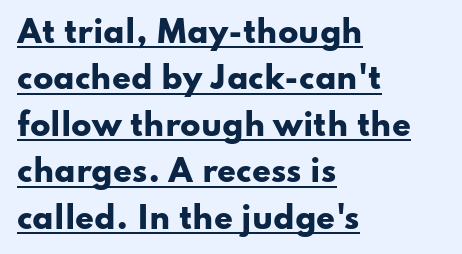
The setting favours the left margin, as ordinary paragraphs usually do. Character widths vary here, with narrow letters taking less room than wide ones. Notice how a bar underscores the lettering throughout. Examine the stroke ends and you'll find no serifs. Quick note: interline space is typical.
